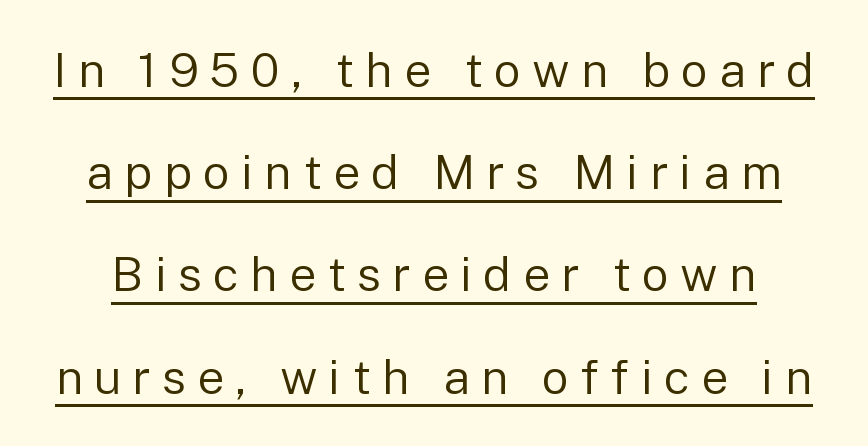
{"serif": "no", "italic": "no", "bold": "no", "weight": "regular", "width": "normal", "stroke_contrast": "low", "x_height": "medium", "monospaced": "no", "underline": "yes", "line_spacing": "loose", "line_spacing_ratio": 2.13, "letter_spacing": "wide", "letter_spacing_em": 0.23, "glyph_px": 48}
